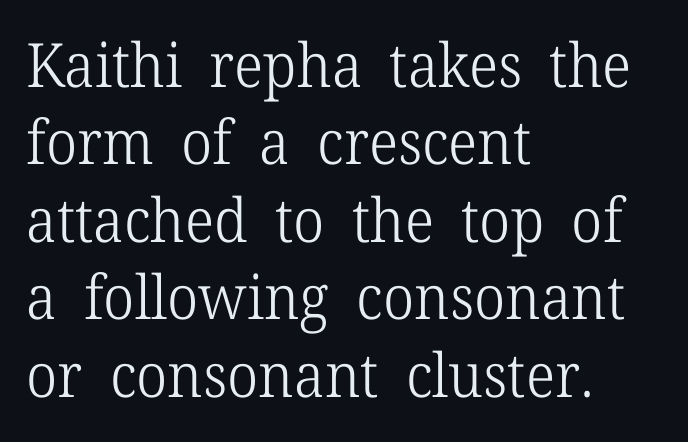
Think standard paragraph weight, or any step lighter than that. The passage shown is not underscored anywhere. Do the characters align in a grid? No, the font is proportional. The line-height multiplier appears to be the usual default. A roman cut, with each character standing at attention. The horizontal fit of the characters is conventional and even.
